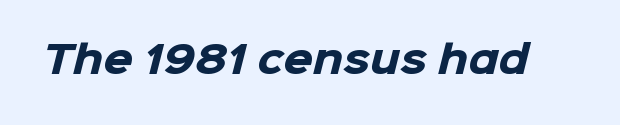
The image shows 38 px heavy sans-serif type; set normal letter spacing, not underlined; low stroke contrast and a medium x-height.
